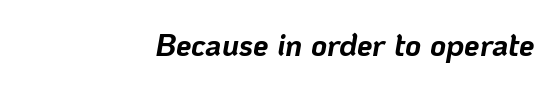
The baseline area is clear. These lines are rendered in a variable-pitch font. Default kerning and tracking; the words read as compact shapes. In terms of posture, this sample is oblique. You'd pick this weight for a headline — it's a proper bold.
